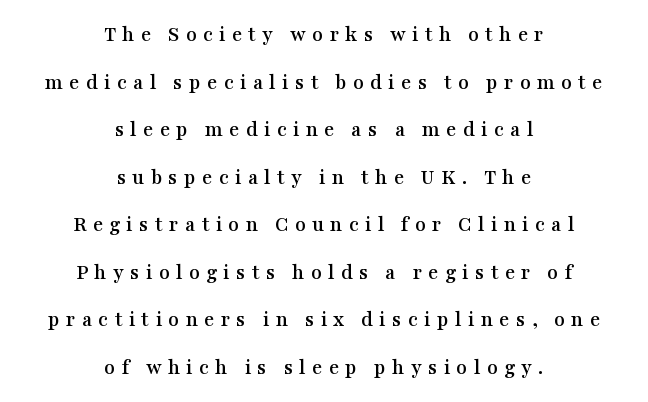
These lines stack symmetrically, like a column narrowing and widening about its center. Descenders are the only things crossing below the line. Notice how the stems are strictly vertical — no italics here. Widely set lines give the paragraph a tall, airy silhouette. The horizontal fit of the characters is loose and conspicuously gappy.
